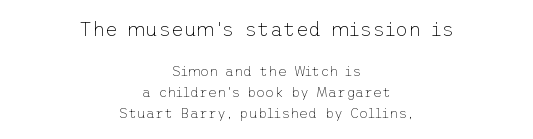
Q: Is the text bold? A: No.
Q: Is the text italic (slanted)? A: No, it is upright.
Q: Is the text underlined? A: No.
Q: How is the paragraph aligned? A: Centered.
Q: Is the spacing between letters normal or unusually wide? A: Normal.
Q: Is the spacing between lines tight, normal or loose? A: Normal.
Q: Which block of text is set in a larger size, the first (top) or the second (bottom)? A: The first (top) one.
